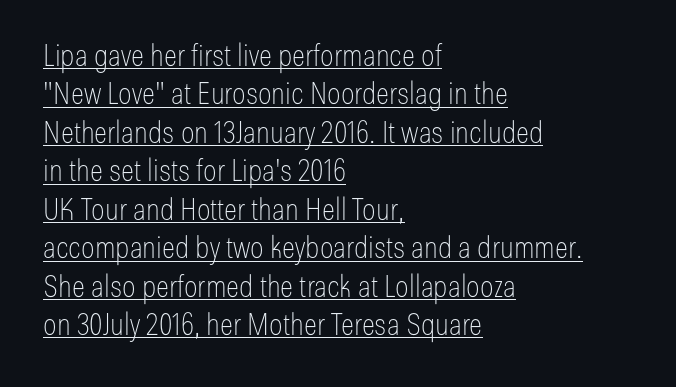
The image shows 31 px thin, condensed sans-serif type, upright; set left-aligned, line spacing 1.24x, normal letter spacing, underlined; low stroke contrast and a medium x-height.
